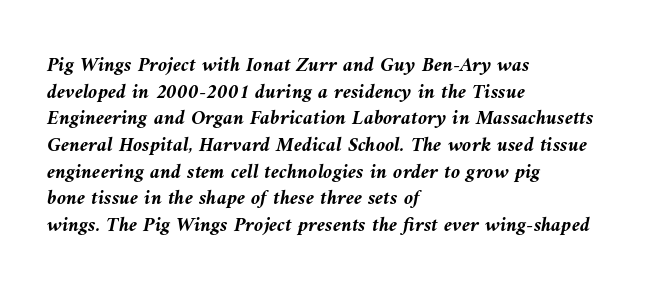
Q: Is the text bold? A: Yes.
Q: Is the text italic (slanted)? A: Yes, it leans left by about 10 degrees.
Q: Is the text underlined? A: No.
Q: How is the paragraph aligned? A: Left-aligned.
Q: Is the spacing between letters normal or unusually wide? A: Normal.
Q: Is the spacing between lines tight, normal or loose? A: Normal.
